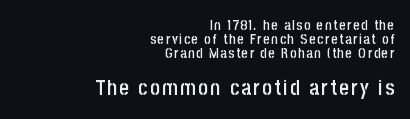
These lines are set flush right with a ragged left edge. The face used here is a semibold: visibly heavier than regular, lighter than bold. Notice how the stems are strictly vertical — no italics here. Reading down the column, the eye jumps only a short way to each next line. No word sits above an underline. You get the small type first, then a jump to larger type.
